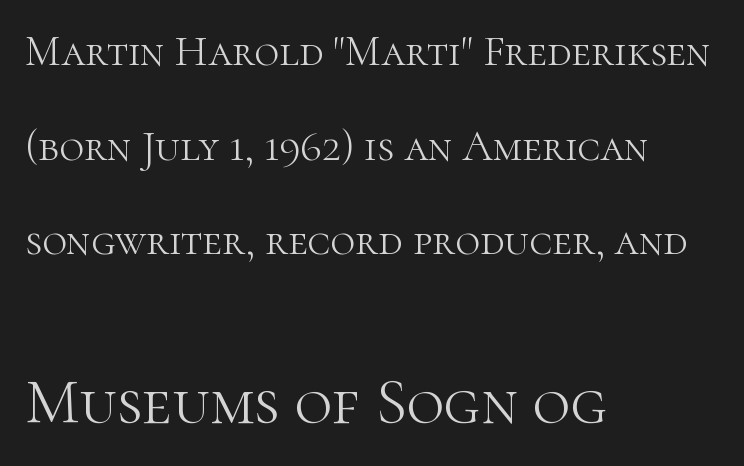
Q: Is the text bold? A: No.
Q: Is the text italic (slanted)? A: No, it is upright.
Q: Is the typeface a serif or a sans-serif typeface? A: Serif.
Q: Is the text underlined? A: No.
Q: How is the paragraph aligned? A: Left-aligned.
Q: Is the spacing between letters normal or unusually wide? A: Normal.
Q: Is the spacing between lines tight, normal or loose? A: Loose.
Q: Which block of text is set in a larger size, the first (top) or the second (bottom)? A: The second (bottom) one.
Q: Width (condensed, normal, or wide)? A: Normal.
Q: Stroke contrast? A: High.
Q: x-height? A: Medium.
Q: Monospaced? A: No.
